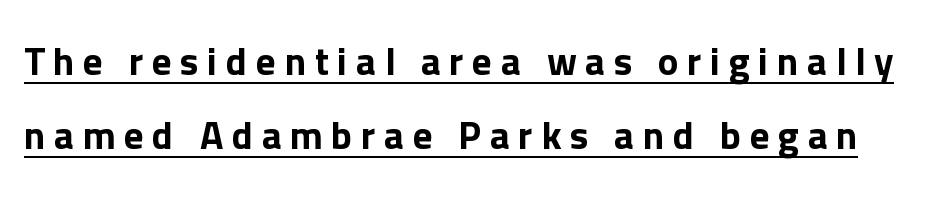
Unlike a traditional serif, this face leaves its strokes unadorned. Honestly, the letter spacing is so wide it's the main thing you notice. Looks like regular typesetting: each glyph gets only the width it needs. What decoration does the sample have? An underline. Nope, not italic — everything's standing straight.
